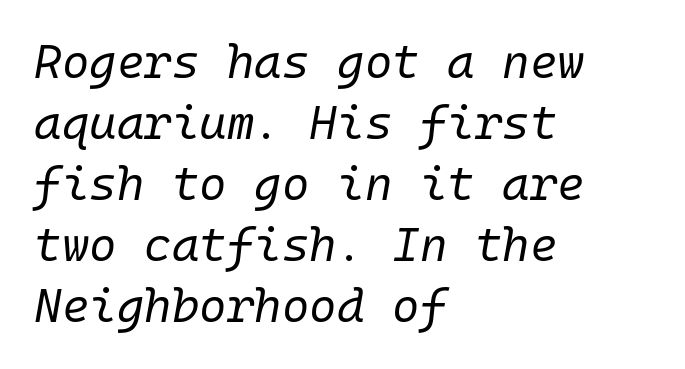
{"italic": "yes", "lean": "right", "slant_degrees": 10, "bold": "no", "weight": "regular", "width": "normal", "stroke_contrast": "low", "x_height": "medium", "underline": "no", "align": "left", "line_spacing": "normal", "line_spacing_ratio": 1.3, "letter_spacing": "normal", "letter_spacing_em": 0.0, "glyph_px": 47}
